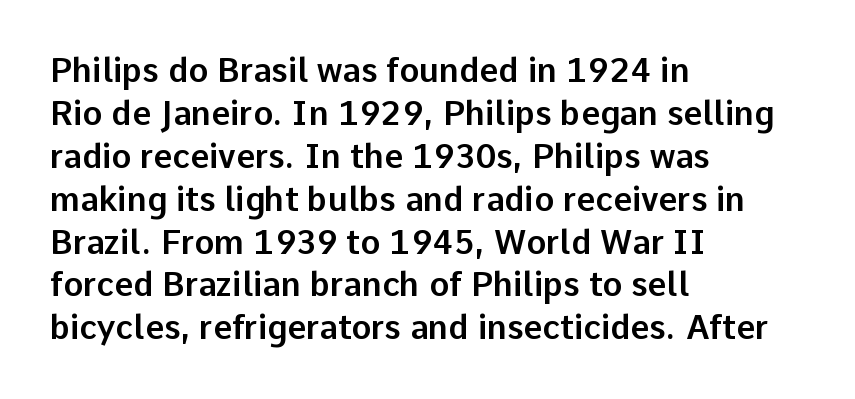
{"serif": "no", "italic": "no", "width": "normal", "stroke_contrast": "low", "x_height": "medium", "monospaced": "no", "underline": "no", "align": "left", "line_spacing": "normal", "line_spacing_ratio": 1.3, "letter_spacing": "normal", "letter_spacing_em": 0.0, "glyph_px": 33}
